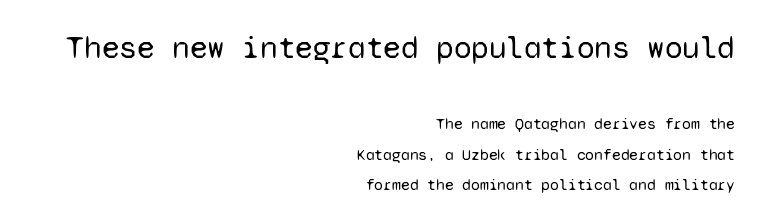
{"serif": "no", "italic": "no", "bold": "no", "weight": "regular", "width": "normal", "stroke_contrast": "low", "x_height": "medium", "monospaced": "yes", "underline": "no", "align": "right", "line_spacing": "loose", "line_spacing_ratio": 1.9, "letter_spacing": "normal", "letter_spacing_em": 0.0, "larger_block": "first", "size_ratio": 2.0, "glyph_px": 32}
